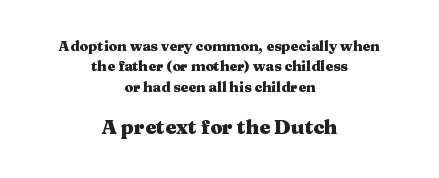
{"italic": "no", "bold": "yes", "underline": "no", "align": "center", "line_spacing": "normal", "line_spacing_ratio": 1.46, "letter_spacing": "normal", "letter_spacing_em": 0.0, "larger_block": "second", "size_ratio": 1.43, "glyph_px": 20}
